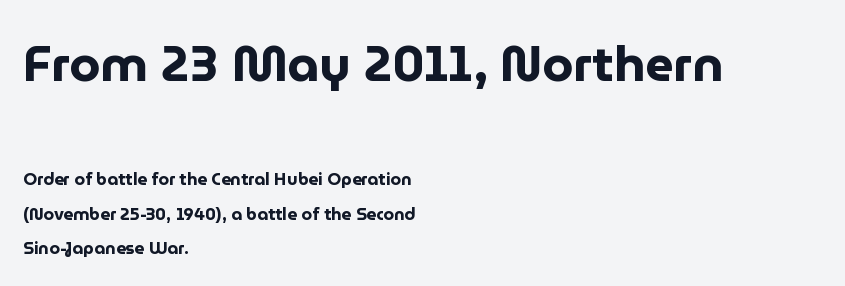
{"serif": "no", "italic": "no", "bold": "yes", "weight": "bold", "width": "normal", "stroke_contrast": "low", "x_height": "medium", "monospaced": "no", "underline": "no", "align": "left", "line_spacing": "loose", "line_spacing_ratio": 2.04, "letter_spacing": "normal", "letter_spacing_em": 0.0, "larger_block": "first", "size_ratio": 2.94, "glyph_px": 50}
